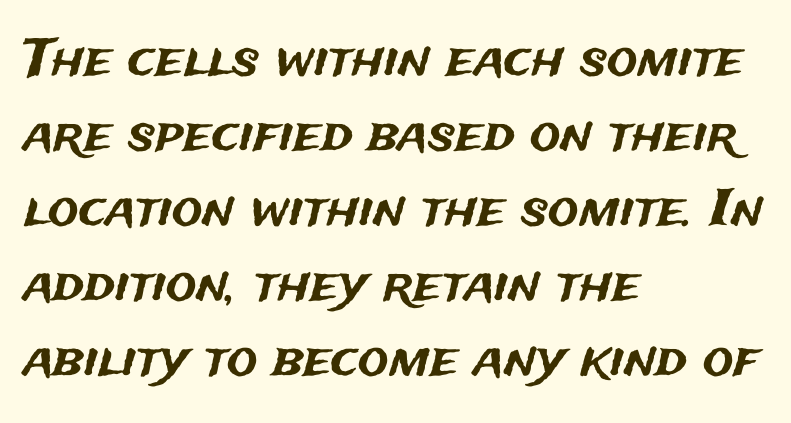
{"serif": "no", "width": "normal", "stroke_contrast": "medium", "x_height": "medium", "monospaced": "no", "underline": "no", "align": "left", "line_spacing": "normal", "line_spacing_ratio": 1.47, "letter_spacing": "normal", "letter_spacing_em": 0.0, "glyph_px": 51}
